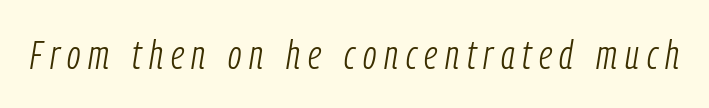
No chunkiness to these letters — they're not bold. The whole block is typeset with a tilt. Decoration check: the copy has no underline. A typesetter would call this proportional, since set widths differ per character.
